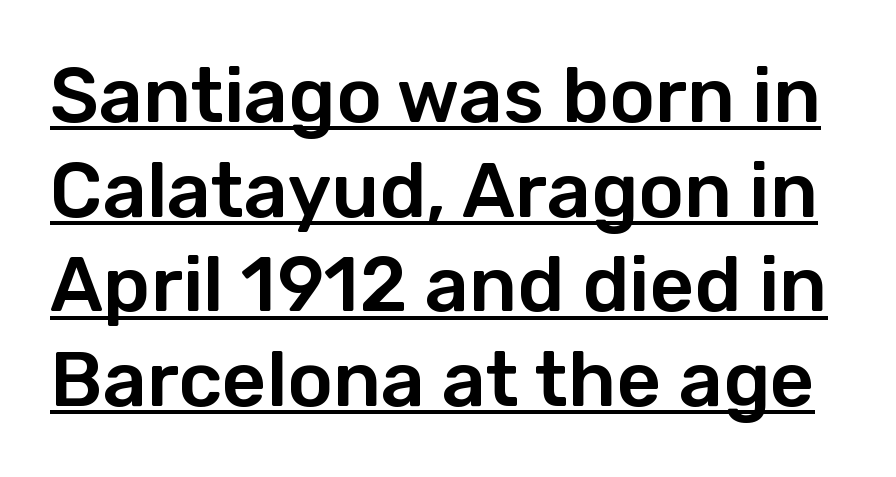
Q: Is the text italic (slanted)? A: No, it is upright.
Q: Is the typeface a serif or a sans-serif typeface? A: Sans-serif.
Q: Is the text underlined? A: Yes.
Q: Is the spacing between letters normal or unusually wide? A: Normal.
Q: Width (condensed, normal, or wide)? A: Normal.
Q: Stroke contrast? A: Low.
Q: x-height? A: Medium.
Q: Monospaced? A: No.
